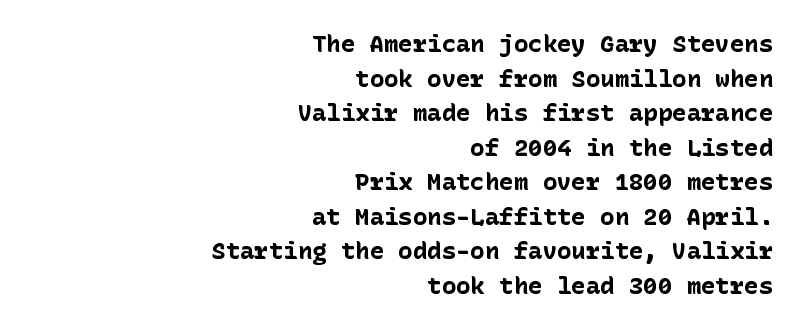
The paragraph has a hard right edge and a soft left edge. The lettering stays uniformly vertical, giving the passage a roman look. Summary of weight: heavy, a full bold. The passage shown is not underscored anywhere. This rendering leaves character spacing at its baseline value. Regular leading.
